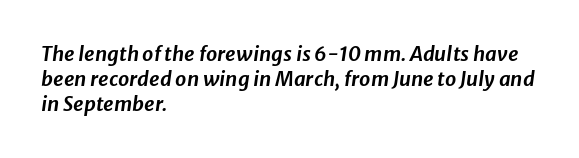
Alignment: flush left. This sample keeps an unexceptional amount of space between lines. The whole block is typeset with a tilt. No extra tracking has been applied to these lines. Words float on clear page, feet unadorned.
